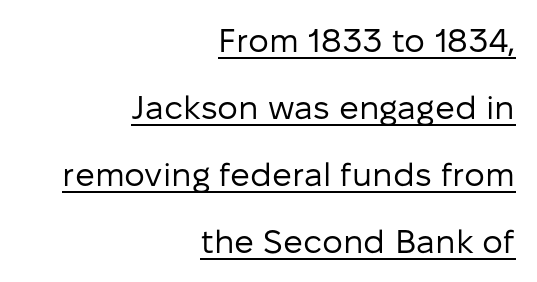
Q: Is the text bold? A: No.
Q: Is the text italic (slanted)? A: No, it is upright.
Q: Is the typeface a serif or a sans-serif typeface? A: Sans-serif.
Q: Is the text underlined? A: Yes.
Q: How is the paragraph aligned? A: Right-aligned.
Q: Is the spacing between letters normal or unusually wide? A: Normal.
Q: Is the spacing between lines tight, normal or loose? A: Loose.
Q: Width (condensed, normal, or wide)? A: Normal.
Q: Stroke contrast? A: Low.
Q: x-height? A: Medium.
Q: Monospaced? A: No.
